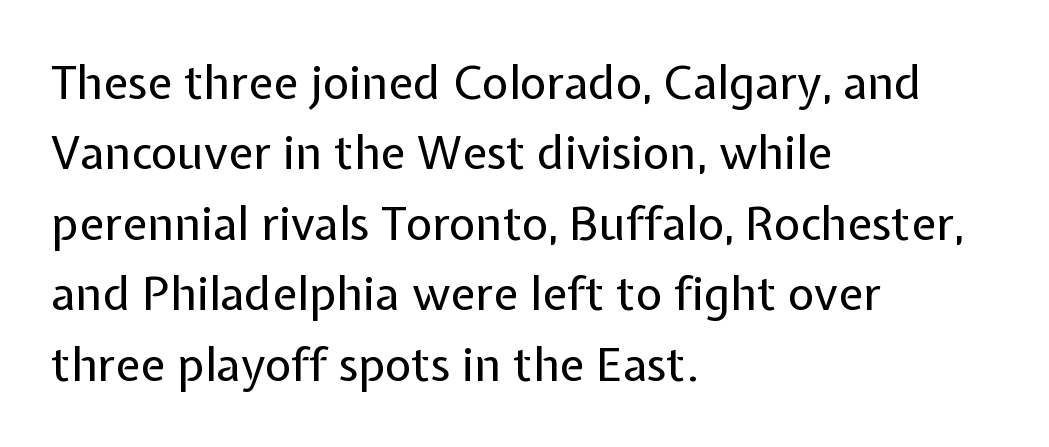
The image shows 46 px regular-weight sans-serif type, upright; set left-aligned, normal line spacing (1.53x), normal letter spacing, not underlined; low stroke contrast and a medium x-height.
